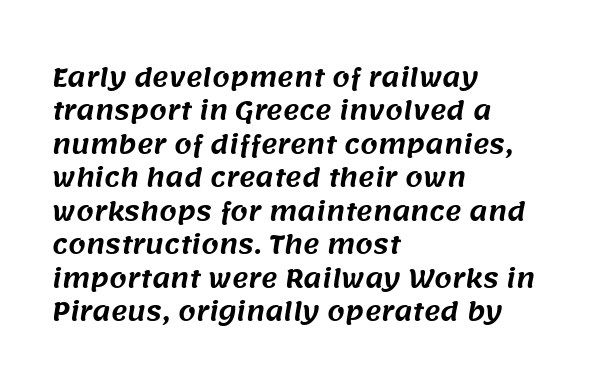
The image shows 25 px text type; set left-aligned, normal line spacing (1.34x), normal letter spacing, not underlined.
